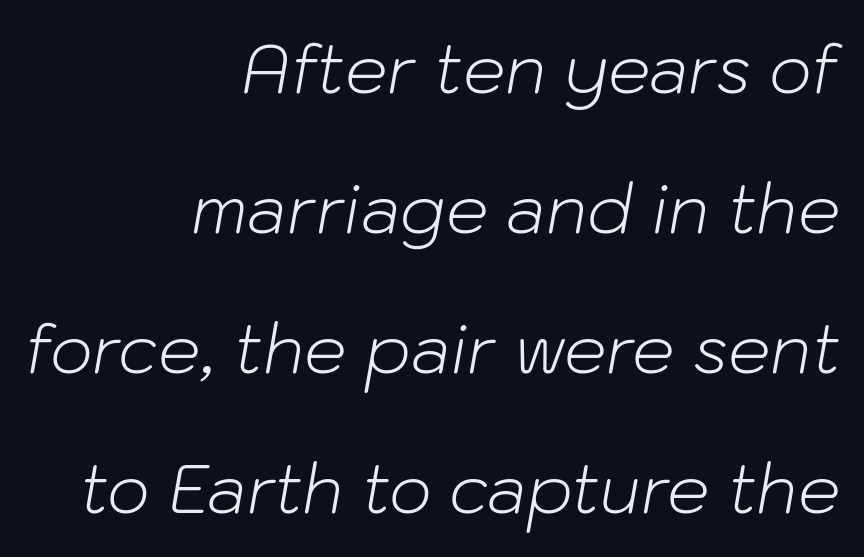
{"italic": "yes", "lean": "right", "slant_degrees": 10, "bold": "no", "weight": "light", "width": "normal", "stroke_contrast": "low", "x_height": "medium", "monospaced": "no", "underline": "no", "align": "right", "line_spacing": "loose", "line_spacing_ratio": 2.09, "letter_spacing": "normal", "letter_spacing_em": 0.0, "glyph_px": 67}
